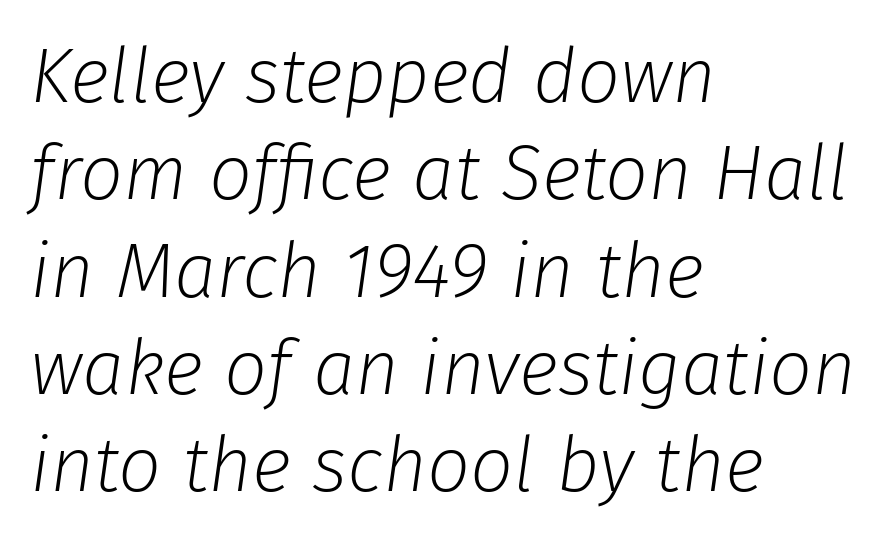
Q: Is the text bold? A: No.
Q: Is the text italic (slanted)? A: Yes, it leans right by about 8 degrees.
Q: Is the text underlined? A: No.
Q: How is the paragraph aligned? A: Left-aligned.
Q: Is the spacing between letters normal or unusually wide? A: Normal.
Q: Is the spacing between lines tight, normal or loose? A: Normal.
Q: Width (condensed, normal, or wide)? A: Normal.
Q: Stroke contrast? A: Low.
Q: x-height? A: Medium.
Q: Monospaced? A: No.
